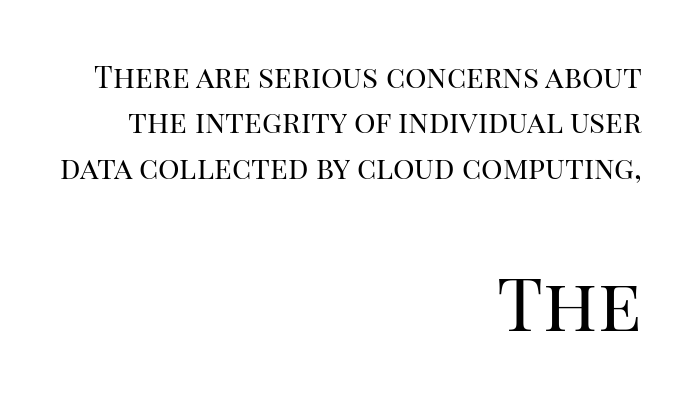
Q: Is the text bold? A: No.
Q: Is the text italic (slanted)? A: No, it is upright.
Q: Is the typeface a serif or a sans-serif typeface? A: Serif.
Q: Is the text underlined? A: No.
Q: How is the paragraph aligned? A: Right-aligned.
Q: Is the spacing between letters normal or unusually wide? A: Normal.
Q: Is the spacing between lines tight, normal or loose? A: Normal.
Q: Which block of text is set in a larger size, the first (top) or the second (bottom)? A: The second (bottom) one.
Q: Width (condensed, normal, or wide)? A: Normal.
Q: Stroke contrast? A: High.
Q: x-height? A: Large.
Q: Monospaced? A: No.
